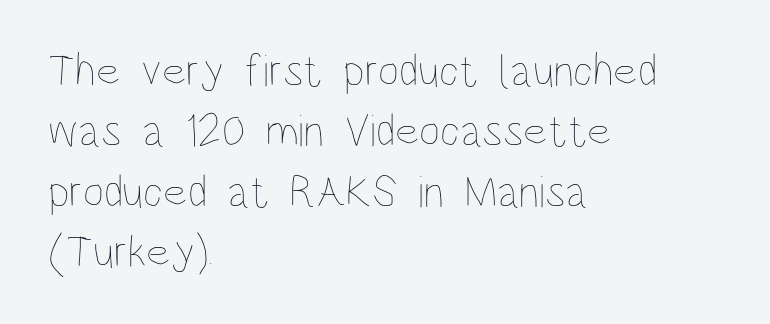
The image shows 46 px thin, condensed type, upright; set left-aligned, normal line spacing (1.31x), normal letter spacing, not underlined; low stroke contrast and a large x-height.
